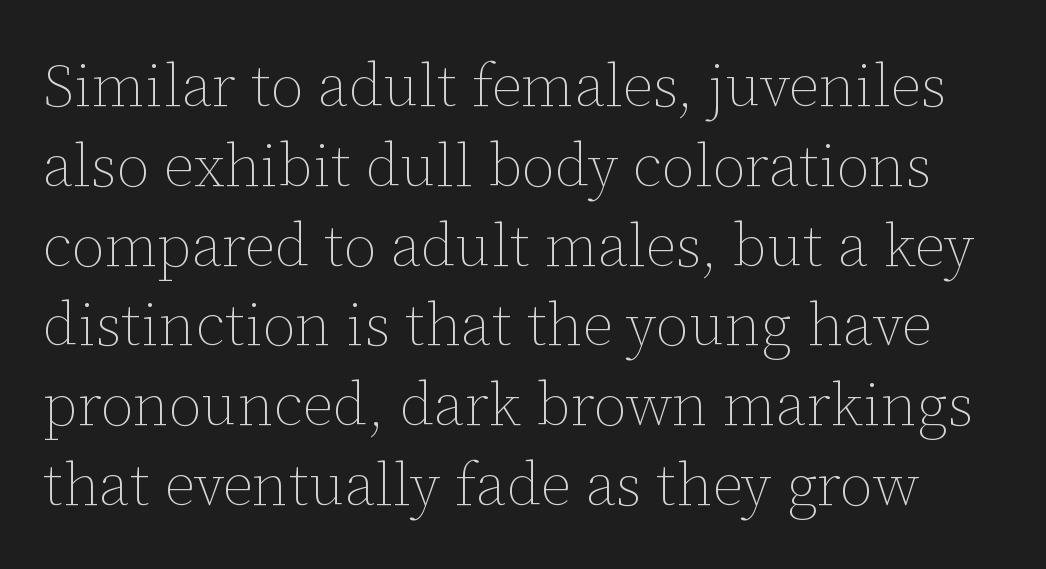
The image shows 60 px thin type, upright; set normal line spacing (1.33x), normal letter spacing, not underlined; low stroke contrast and a medium x-height.
